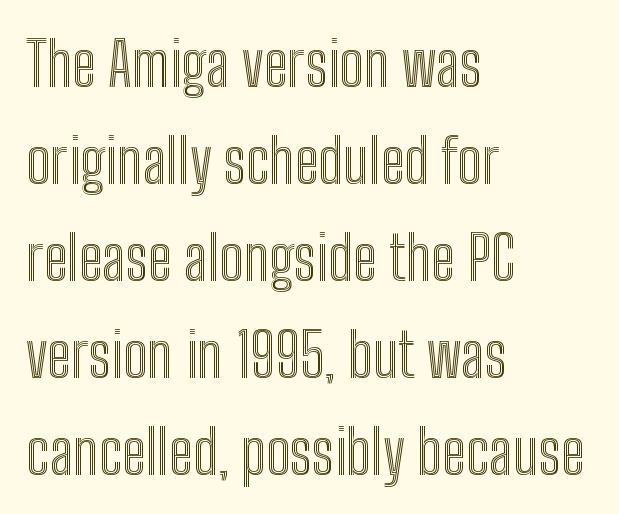
{"italic": "no", "width": "condensed", "x_height": "medium", "monospaced": "no", "underline": "no", "align": "left", "line_spacing": "normal", "line_spacing_ratio": 1.59, "letter_spacing": "normal", "letter_spacing_em": 0.0, "glyph_px": 61}
